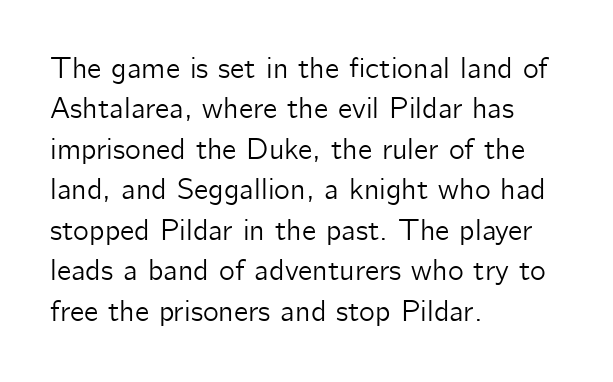
Q: Is the text italic (slanted)? A: No, it is upright.
Q: Is the typeface a serif or a sans-serif typeface? A: Sans-serif.
Q: Is the text underlined? A: No.
Q: How is the paragraph aligned? A: Left-aligned.
Q: Is the spacing between letters normal or unusually wide? A: Normal.
Q: Is the spacing between lines tight, normal or loose? A: Normal.
Q: Width (condensed, normal, or wide)? A: Normal.
Q: Stroke contrast? A: Low.
Q: x-height? A: Medium.
Q: Monospaced? A: No.
